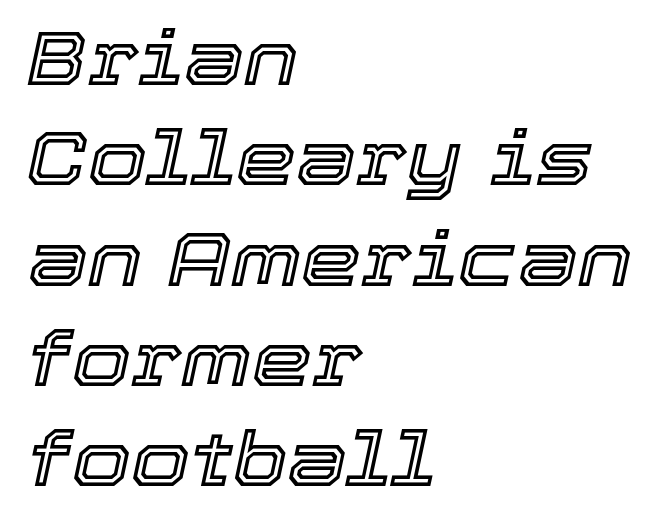
Q: Is the text italic (slanted)? A: Yes, it leans right by about 12 degrees.
Q: Is the text underlined? A: No.
Q: How is the paragraph aligned? A: Left-aligned.
Q: Is the spacing between letters normal or unusually wide? A: Normal.
Q: Is the spacing between lines tight, normal or loose? A: Normal.
Q: Width (condensed, normal, or wide)? A: Normal.
Q: x-height? A: Medium.
Q: Monospaced? A: No.
